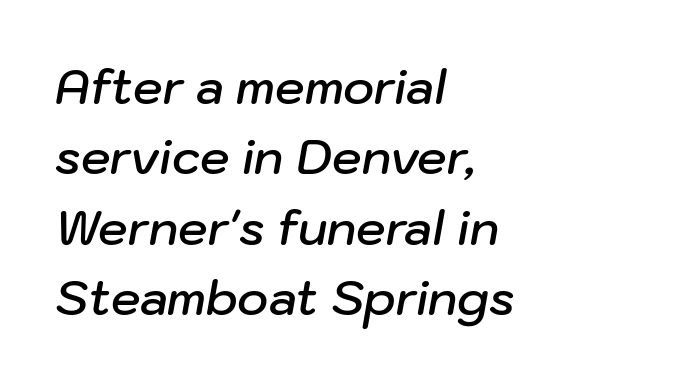
{"italic": "yes", "lean": "right", "slant_degrees": 10, "bold": "semi", "weight": "semibold", "width": "normal", "stroke_contrast": "low", "x_height": "medium", "monospaced": "no", "underline": "no", "align": "left", "line_spacing": "normal", "line_spacing_ratio": 1.5, "letter_spacing": "normal", "letter_spacing_em": 0.0, "glyph_px": 47}
